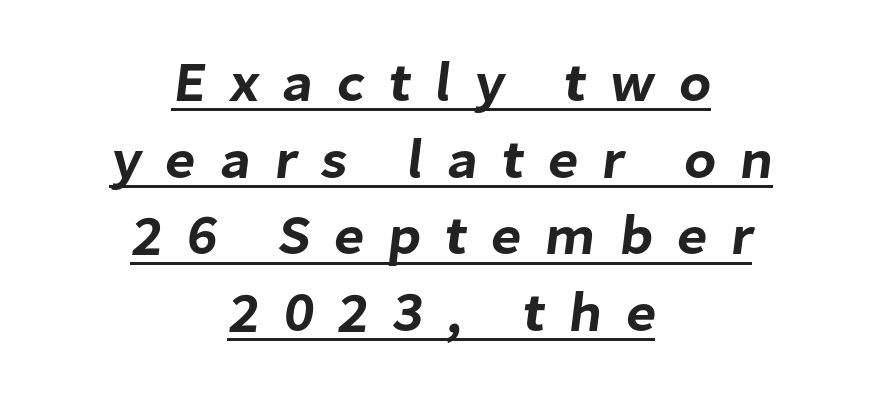
Q: Is the typeface a serif or a sans-serif typeface? A: Sans-serif.
Q: Is the text underlined? A: Yes.
Q: How is the paragraph aligned? A: Centered.
Q: Is the spacing between letters normal or unusually wide? A: Unusually wide.
Q: Is the spacing between lines tight, normal or loose? A: Normal.
Q: Width (condensed, normal, or wide)? A: Normal.
Q: Stroke contrast? A: Low.
Q: x-height? A: Medium.
Q: Monospaced? A: No.
